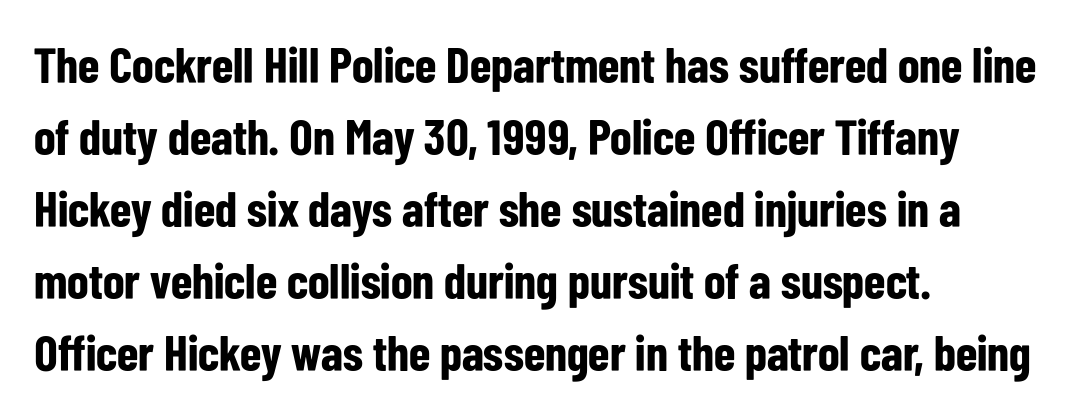
How are the letters spaced? Ordinarily, with no added tracking. The face used here is proportionally spaced, like ordinary book or web type. These lines sit exactly where default settings would place them. The setting favours the left margin, as ordinary paragraphs usually do.
